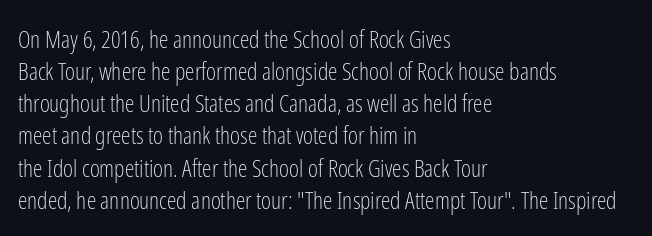
Q: Is the text bold? A: No.
Q: Is the text italic (slanted)? A: No, it is upright.
Q: Is the text underlined? A: No.
Q: How is the paragraph aligned? A: Left-aligned.
Q: Is the spacing between letters normal or unusually wide? A: Normal.
Q: Is the spacing between lines tight, normal or loose? A: Normal.
